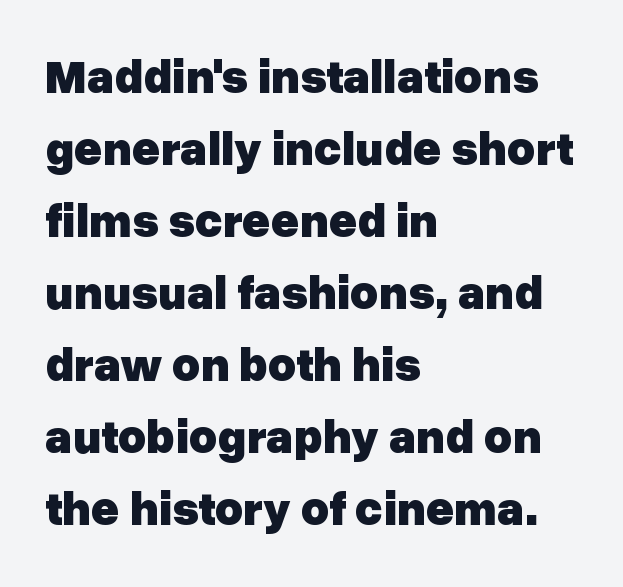
The image shows 48 px heavy sans-serif type, upright; set left-aligned, normal line spacing (1.5x), normal letter spacing, not underlined; low stroke contrast and a medium x-height.
